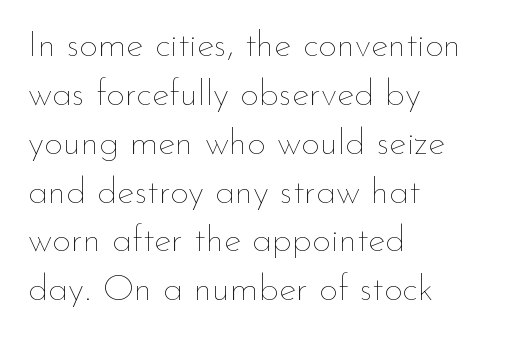
The image shows 37 px thin type, upright; set left-aligned, normal line spacing (1.32x), normal letter spacing, not underlined; low stroke contrast and a small x-height.
